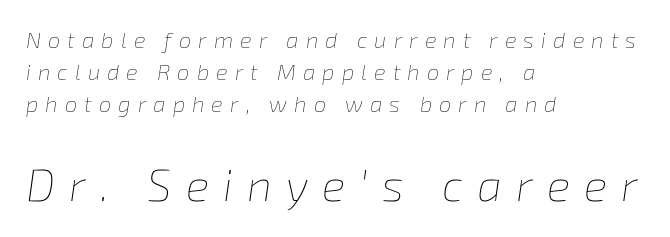
The image shows 44 px thin type, italic (leaning right); set left-aligned, normal line spacing (1.45x), unusually wide letter spacing (+0.32 em), not underlined; the second (bottom) block is 2.0x larger; low stroke contrast and a medium x-height.
